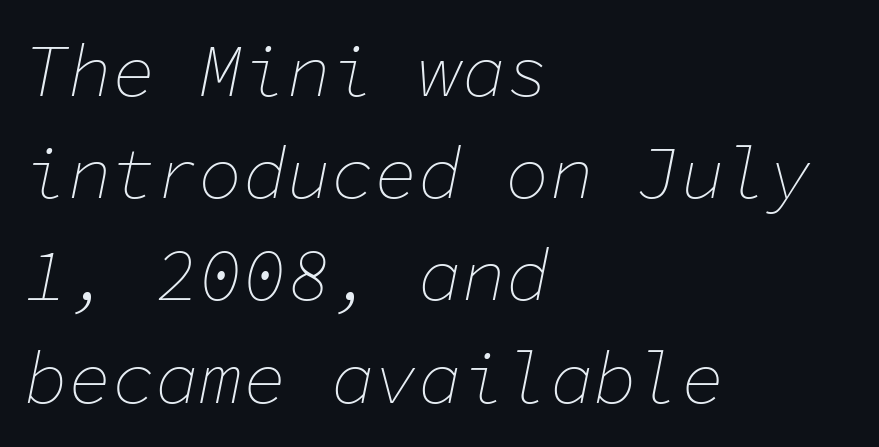
Glance below the letters and you will spot only blank space. No heavy texture on the line: the type isn't bold. Evenly set lines give the paragraph a standard silhouette. The lines in this sample share a left origin and differ only in where they stop. A typesetter would call this monospace, since all characters share one set width. No extra tracking has been applied to these lines.
